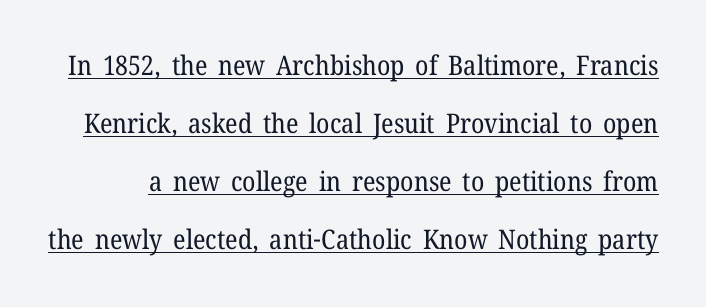
The image shows 27 px text type, upright; set loose line spacing (2.15x), normal letter spacing, underlined.
